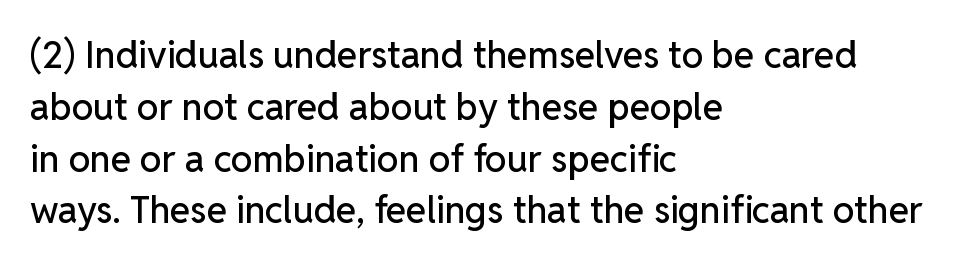
Q: Is the text italic (slanted)? A: No, it is upright.
Q: Is the typeface a serif or a sans-serif typeface? A: Sans-serif.
Q: Is the text underlined? A: No.
Q: How is the paragraph aligned? A: Left-aligned.
Q: Is the spacing between letters normal or unusually wide? A: Normal.
Q: Is the spacing between lines tight, normal or loose? A: Normal.
Q: Width (condensed, normal, or wide)? A: Normal.
Q: Stroke contrast? A: Low.
Q: x-height? A: Medium.
Q: Monospaced? A: No.
